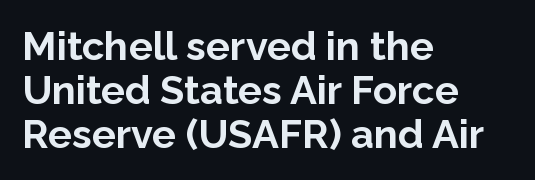
The image shows 40 px bold sans-serif type, upright; set left-aligned, tight line spacing (1.1x), normal letter spacing, not underlined; low stroke contrast and a medium x-height.
